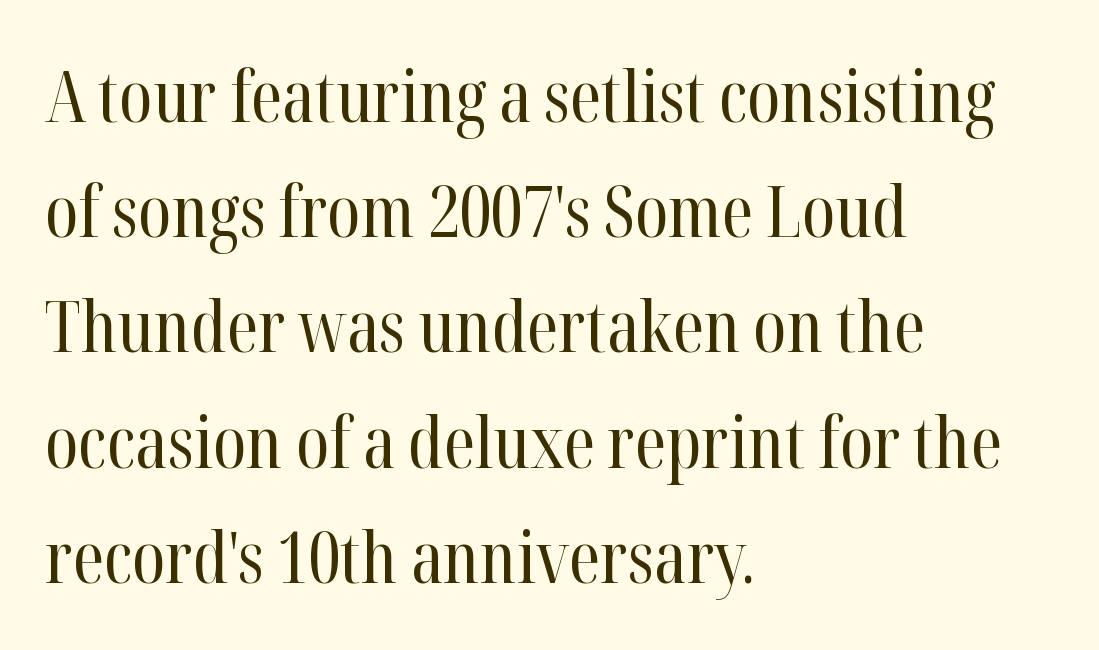
Typographically, this falls in the serif category. The horizontal fit of the characters is conventional and even. Teacher's note: observe the even left margin — that is flush-left alignment. The passage shown stacks its lines at a standard gap. Ascenders rise straight up at ninety degrees. Looks like regular typesetting: each glyph gets only the width it needs.
